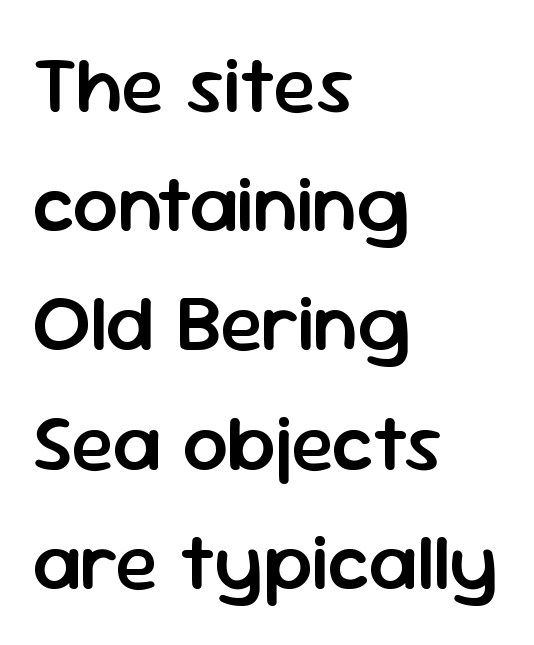
The image shows 80 px semibold sans-serif type, upright; set left-aligned, normal line spacing (1.49x), normal letter spacing, not underlined; low stroke contrast and a medium x-height.
